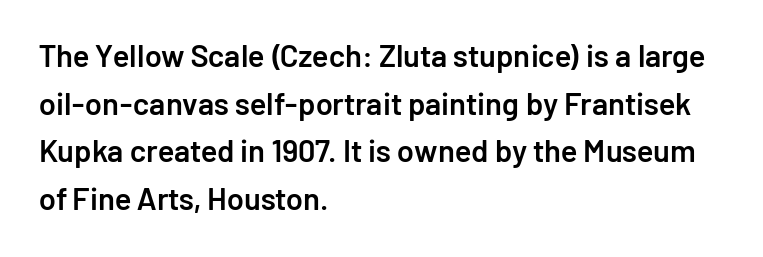
The image shows 31 px semibold sans-serif type, upright; set left-aligned, normal line spacing (1.54x), normal letter spacing, not underlined; low stroke contrast and a medium x-height.
